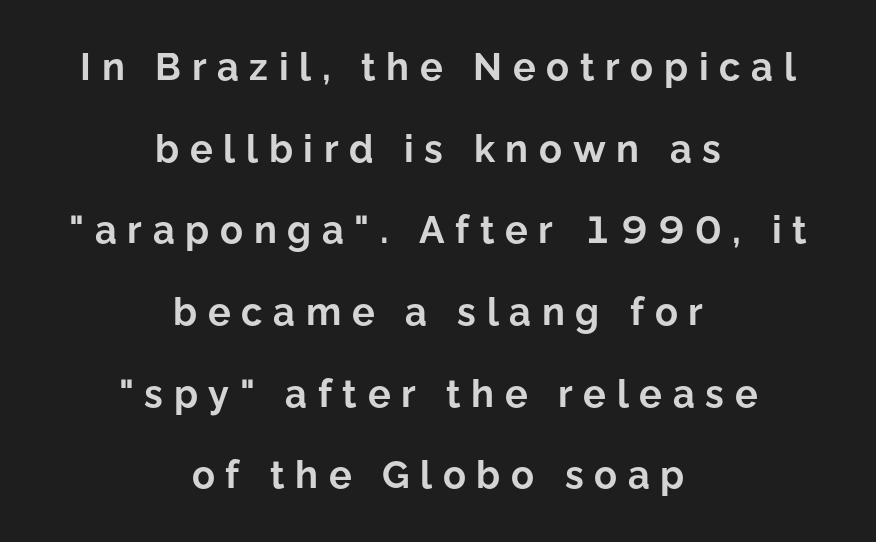
{"serif": "no", "italic": "no", "bold": "yes", "weight": "bold", "width": "normal", "stroke_contrast": "low", "x_height": "medium", "monospaced": "no", "underline": "no", "align": "center", "line_spacing": "loose", "line_spacing_ratio": 2.15, "letter_spacing": "wide", "letter_spacing_em": 0.28, "glyph_px": 38}
